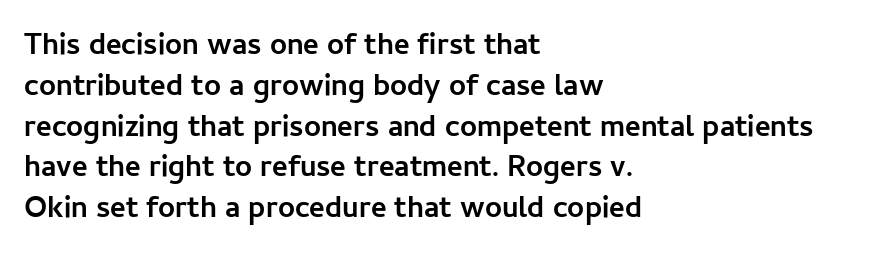
The image shows 30 px semibold sans-serif type, upright; set left-aligned, normal line spacing (1.36x), normal letter spacing, not underlined; low stroke contrast and a medium x-height.
